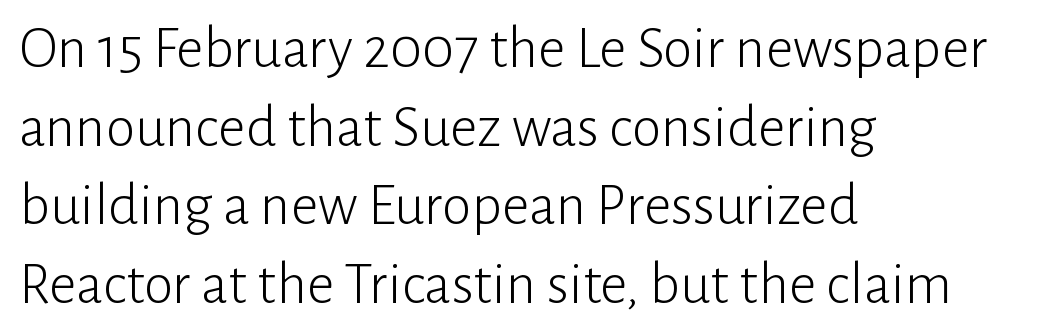
The rendering uses natural spacing where letterforms have individual widths. The strip under each line holds only bare page. Vertical spacing — default. Compared with typical body copy, the letter spacing here is the same. Visually the block forms a straight wall on the left and a jagged coastline on the right.
